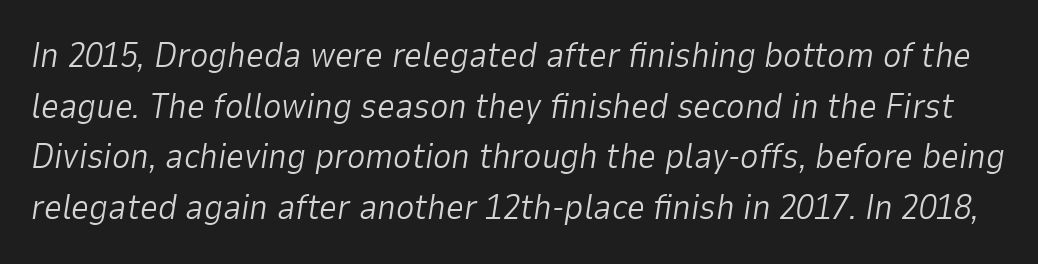
The image shows 35 px light type, italic (leaning right); set normal line spacing (1.45x), normal letter spacing, not underlined; low stroke contrast and a medium x-height.
